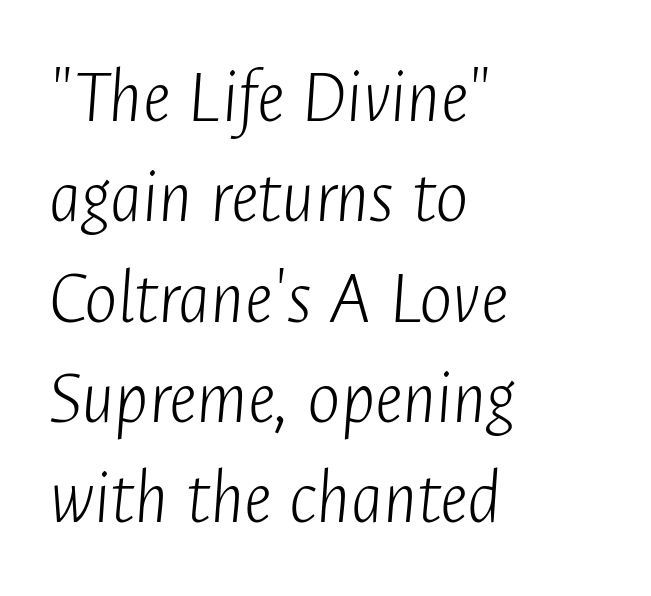
{"italic": "yes", "lean": "right", "slant_degrees": 4, "bold": "no", "weight": "light", "width": "condensed", "stroke_contrast": "low", "x_height": "medium", "monospaced": "no", "underline": "no", "align": "left", "line_spacing": "normal", "line_spacing_ratio": 1.27, "letter_spacing": "normal", "letter_spacing_em": 0.0, "glyph_px": 79}
